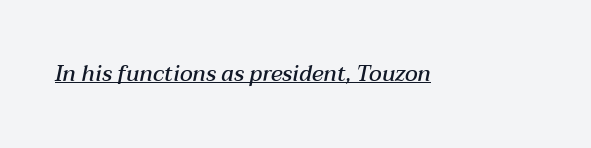
In designer terms, the underline attribute is active on this setting. Inter-character spacing is left at the font's built-in metrics. A fair bit of extra ink — the face is semibold, not bold. Observe the lean: these are italic letterforms.
